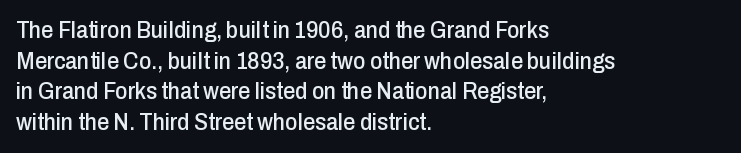
Q: Is the text italic (slanted)? A: No, it is upright.
Q: Is the text underlined? A: No.
Q: How is the paragraph aligned? A: Left-aligned.
Q: Is the spacing between letters normal or unusually wide? A: Normal.
Q: Is the spacing between lines tight, normal or loose? A: Normal.
